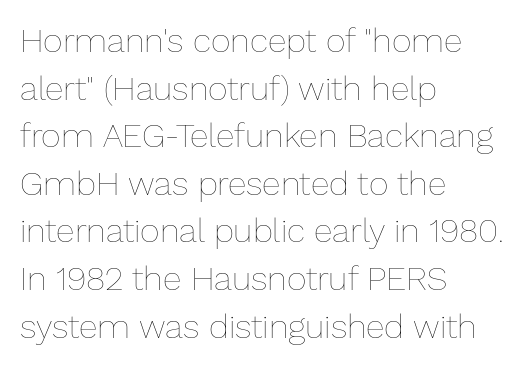
Q: Is the text bold? A: No.
Q: Is the text italic (slanted)? A: No, it is upright.
Q: Is the text underlined? A: No.
Q: How is the paragraph aligned? A: Left-aligned.
Q: Is the spacing between letters normal or unusually wide? A: Normal.
Q: Is the spacing between lines tight, normal or loose? A: Normal.
Q: Width (condensed, normal, or wide)? A: Normal.
Q: Stroke contrast? A: Low.
Q: x-height? A: Medium.
Q: Monospaced? A: No.
